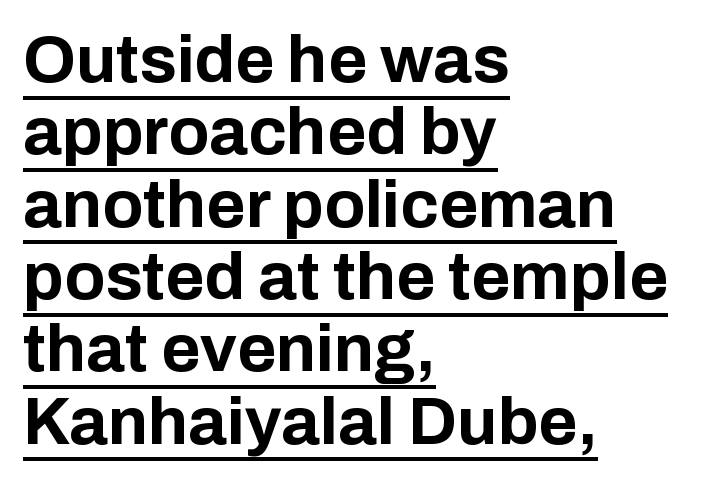
Q: Is the text bold? A: Yes.
Q: Is the text italic (slanted)? A: No, it is upright.
Q: Is the typeface a serif or a sans-serif typeface? A: Sans-serif.
Q: Is the text underlined? A: Yes.
Q: How is the paragraph aligned? A: Left-aligned.
Q: Is the spacing between letters normal or unusually wide? A: Normal.
Q: Is the spacing between lines tight, normal or loose? A: Tight.
Q: Width (condensed, normal, or wide)? A: Normal.
Q: Stroke contrast? A: Low.
Q: x-height? A: Medium.
Q: Monospaced? A: No.
